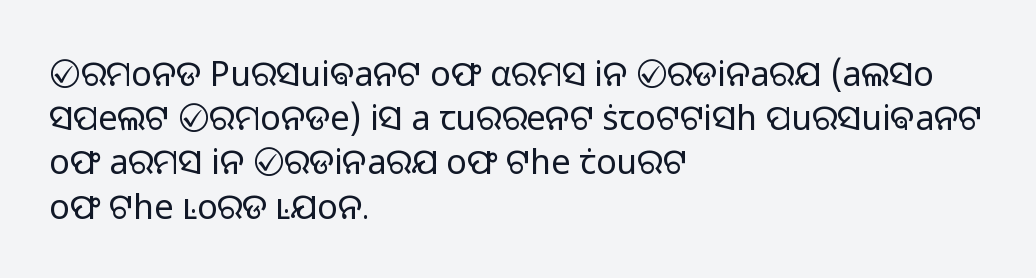
One-word summary of the alignment: left. Notice how the stems are strictly vertical — no italics here. Whoever set this chose a conventional vertical rhythm. Each stroke keeps to a modest, everyday thickness or less. Here the designer chose a conventional face with non-uniform glyph widths. The specimen omits any rule beneath the text block's lines.
